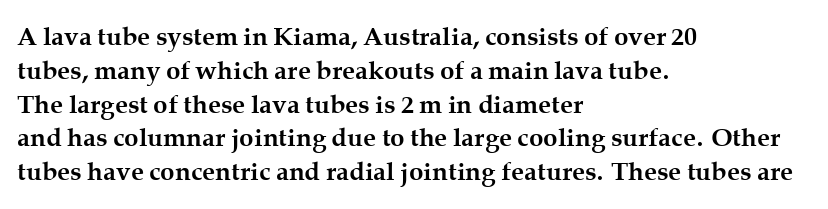
Notice how the stems are strictly vertical — no italics here. The passage shown is emphatically bold. Students, observe: this is what conventionally led text looks like. You could call the tracking neutral — neither tight nor loose. The ragged edge is on the right, which tells us the setting is flush left. Descenders are the only things crossing below the line.
